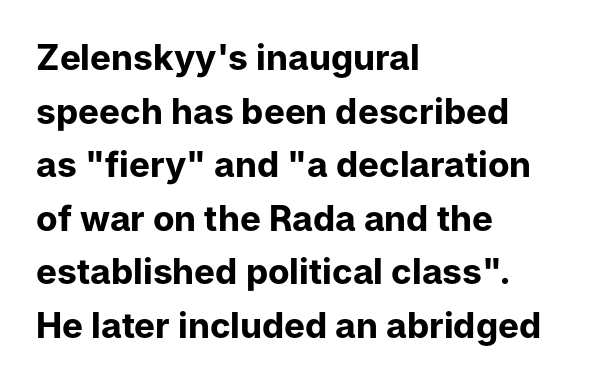
Q: Is the text bold? A: Yes.
Q: Is the text italic (slanted)? A: No, it is upright.
Q: Is the typeface a serif or a sans-serif typeface? A: Sans-serif.
Q: Is the text underlined? A: No.
Q: How is the paragraph aligned? A: Left-aligned.
Q: Is the spacing between letters normal or unusually wide? A: Normal.
Q: Is the spacing between lines tight, normal or loose? A: Normal.
Q: Width (condensed, normal, or wide)? A: Normal.
Q: Stroke contrast? A: Low.
Q: x-height? A: Medium.
Q: Monospaced? A: No.
